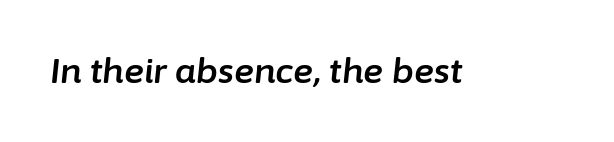
{"italic": "yes", "lean": "right", "slant_degrees": 6, "width": "normal", "stroke_contrast": "low", "x_height": "medium", "monospaced": "no", "underline": "no", "letter_spacing": "normal", "letter_spacing_em": 0.0, "glyph_px": 34}
